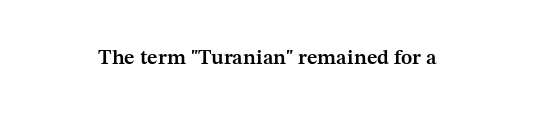
Q: Is the text bold? A: Semi-bold.
Q: Is the text italic (slanted)? A: No, it is upright.
Q: Is the text underlined? A: No.
Q: Is the spacing between letters normal or unusually wide? A: Normal.
